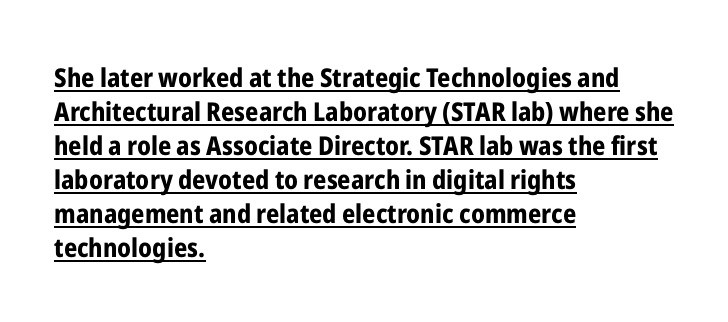
Vertically, the passage feels balanced, rows spaced as you'd expect. Is there any slant? The stems are plumb. A rule runs beneath these lines of type. These lines are set flush left with a ragged right edge. A dark, heavy texture on the line: the type is bold. The passage shown has conventional tracking throughout.
